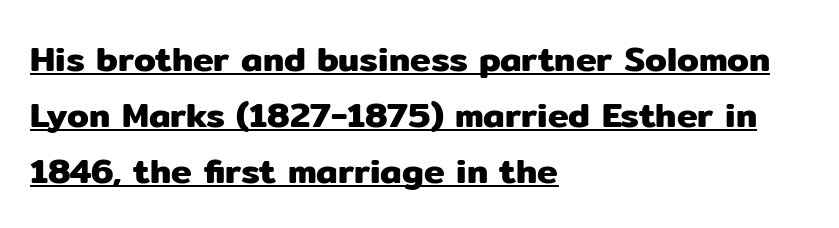
A classic flush-left, rag-right setting is used for this passage. Words appear dense and cohesive because spacing is normal. The sample's only ornament is a line tracing under the words. Is there any slant? The stems are plumb. The letters carry no serifs — their stems end cleanly without finishing strokes. Summary of vertical rhythm: regular, with standard interline spacing.
